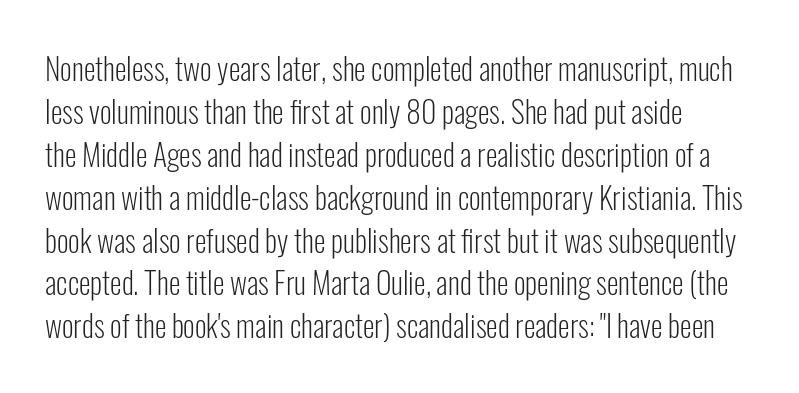
Looks like regular typesetting: each glyph gets only the width it needs. Ordinary non-slanted type is in use. What stands out about the letter spacing? Nothing — it is the standard amount. On a weight scale, this lands at 450 or below. Nobody drew a line under any word here. This block has exactly the height ordinary leading produces.
